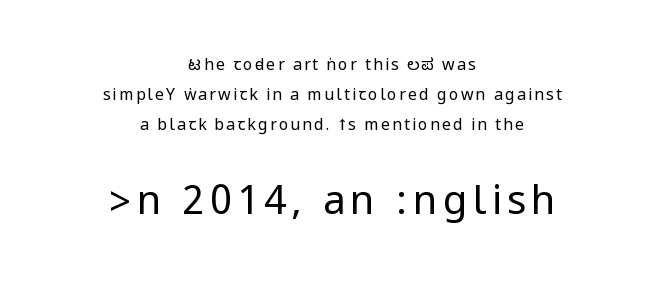
{"serif": "no", "italic": "no", "bold": "no", "weight": "regular", "width": "condensed", "stroke_contrast": "low", "underline": "no", "align": "center", "line_spacing_ratio": 1.88, "larger_block": "second", "size_ratio": 2.5, "glyph_px": 40}
